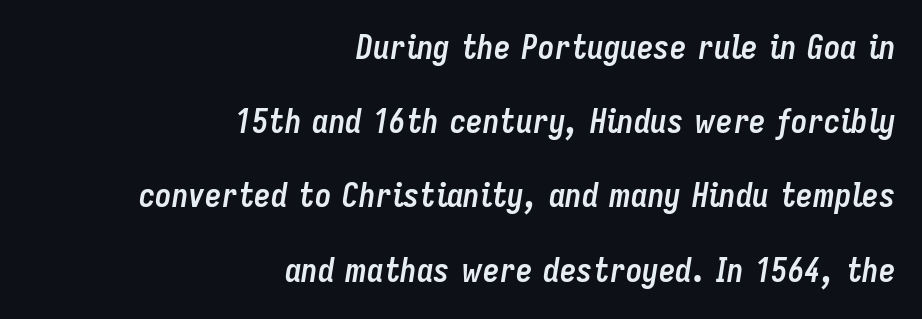
Q: Is the text bold? A: Yes.
Q: Is the text italic (slanted)? A: Yes, it leans right by about 9 degrees.
Q: Is the text underlined? A: No.
Q: How is the paragraph aligned? A: Right-aligned.
Q: Is the spacing between letters normal or unusually wide? A: Normal.
Q: Is the spacing between lines tight, normal or loose? A: Loose.
Q: Width (condensed, normal, or wide)? A: Condensed.
Q: Stroke contrast? A: Low.
Q: x-height? A: Medium.
Q: Monospaced? A: No.
